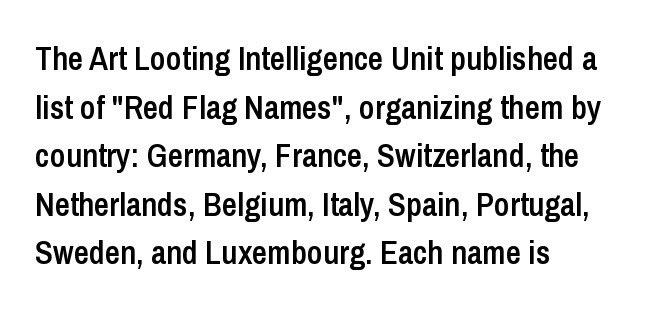
Q: Is the text bold? A: Semi-bold.
Q: Is the text italic (slanted)? A: No, it is upright.
Q: Is the typeface a serif or a sans-serif typeface? A: Sans-serif.
Q: Is the text underlined? A: No.
Q: How is the paragraph aligned? A: Left-aligned.
Q: Is the spacing between letters normal or unusually wide? A: Normal.
Q: Is the spacing between lines tight, normal or loose? A: Normal.
Q: Width (condensed, normal, or wide)? A: Condensed.
Q: Stroke contrast? A: Low.
Q: x-height? A: Medium.
Q: Monospaced? A: No.
